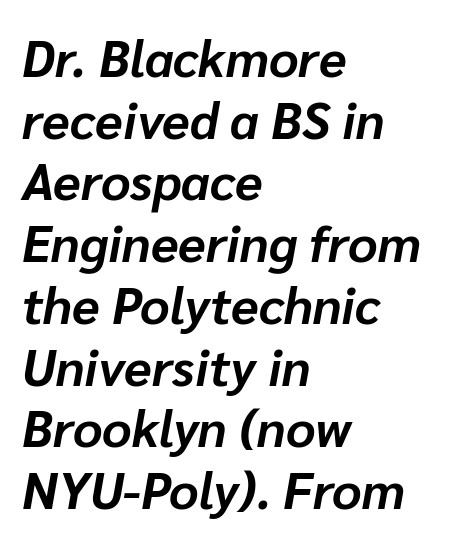
{"italic": "yes", "lean": "right", "slant_degrees": 10, "bold": "yes", "weight": "bold", "width": "normal", "stroke_contrast": "low", "x_height": "medium", "monospaced": "no", "underline": "no", "align": "left", "line_spacing_ratio": 1.21, "letter_spacing": "normal", "letter_spacing_em": 0.0, "glyph_px": 51}
